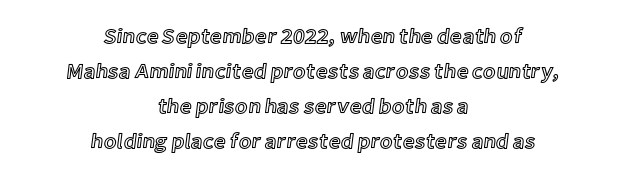
The image shows 21 px text type; set centered, normal line spacing (1.66x), normal letter spacing, not underlined.
